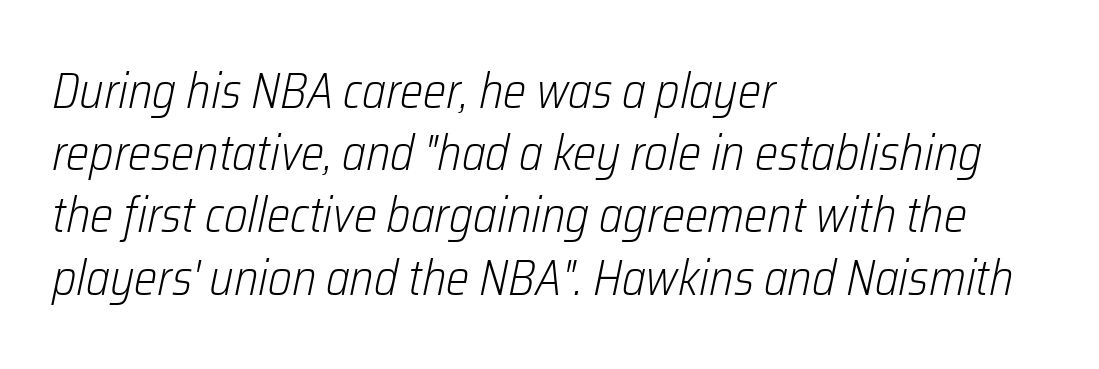
The image shows 49 px light, condensed type, italic (leaning right); set left-aligned, normal line spacing (1.27x), normal letter spacing, not underlined; low stroke contrast and a medium x-height.
